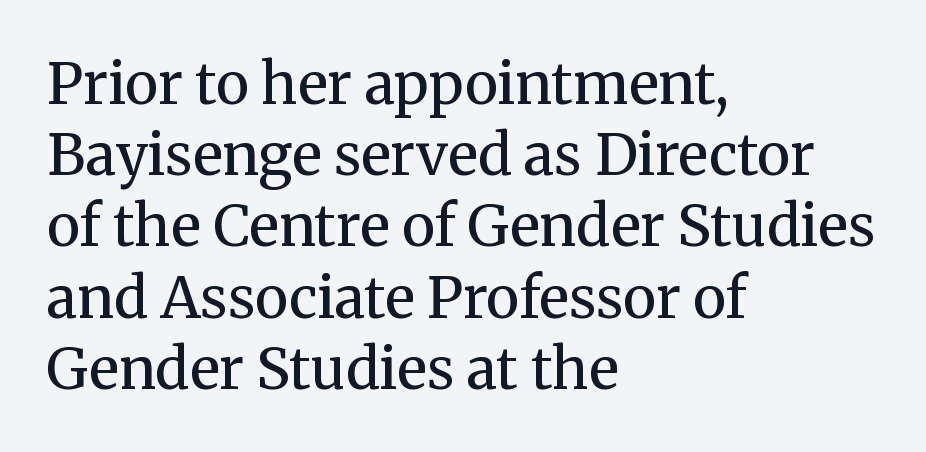
Q: Is the text bold? A: No.
Q: Is the text italic (slanted)? A: No, it is upright.
Q: Is the typeface a serif or a sans-serif typeface? A: Serif.
Q: Is the text underlined? A: No.
Q: How is the paragraph aligned? A: Left-aligned.
Q: Is the spacing between letters normal or unusually wide? A: Normal.
Q: Is the spacing between lines tight, normal or loose? A: Normal.
Q: Width (condensed, normal, or wide)? A: Normal.
Q: Stroke contrast? A: Medium.
Q: x-height? A: Medium.
Q: Monospaced? A: No.
